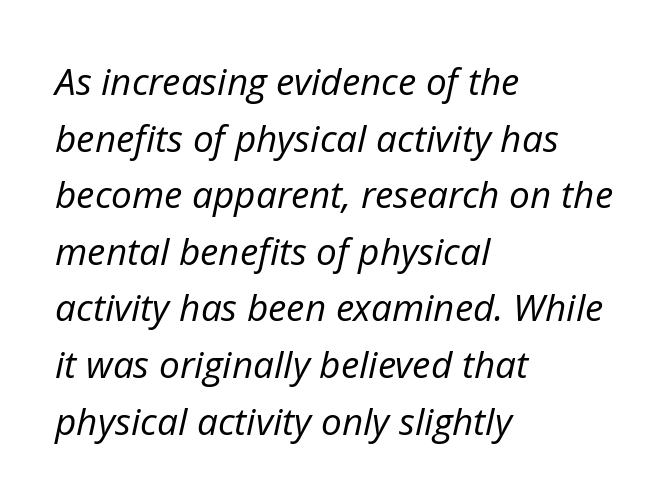
The image shows 37 px regular-weight type, italic (leaning right); set left-aligned, normal line spacing (1.53x), normal letter spacing, not underlined; low stroke contrast and a medium x-height.
